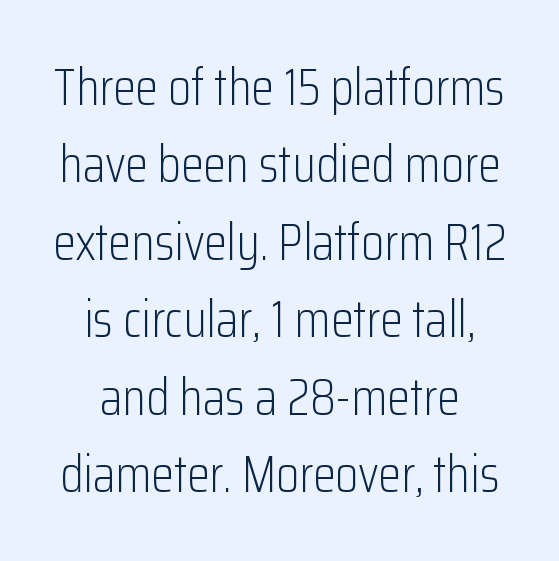
Q: Is the text bold? A: No.
Q: Is the text italic (slanted)? A: No, it is upright.
Q: Is the typeface a serif or a sans-serif typeface? A: Sans-serif.
Q: Is the text underlined? A: No.
Q: How is the paragraph aligned? A: Centered.
Q: Is the spacing between letters normal or unusually wide? A: Normal.
Q: Is the spacing between lines tight, normal or loose? A: Normal.
Q: Width (condensed, normal, or wide)? A: Condensed.
Q: Stroke contrast? A: Low.
Q: x-height? A: Medium.
Q: Monospaced? A: No.
